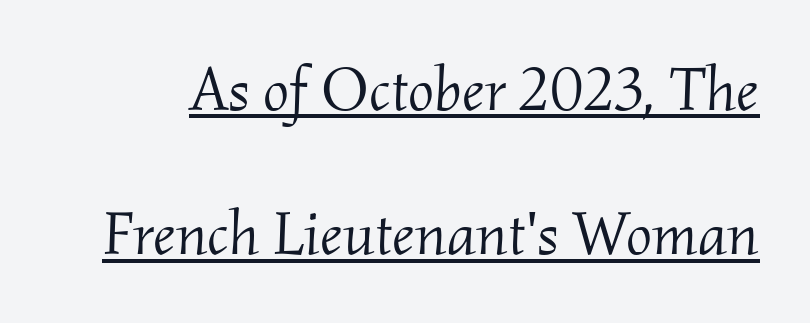
Q: Is the text bold? A: No.
Q: Is the text italic (slanted)? A: Yes, it leans right by about 2 degrees.
Q: Is the typeface a serif or a sans-serif typeface? A: Serif.
Q: Is the text underlined? A: Yes.
Q: Is the spacing between letters normal or unusually wide? A: Normal.
Q: Is the spacing between lines tight, normal or loose? A: Loose.
Q: Width (condensed, normal, or wide)? A: Normal.
Q: Stroke contrast? A: Medium.
Q: x-height? A: Small.
Q: Monospaced? A: No.
